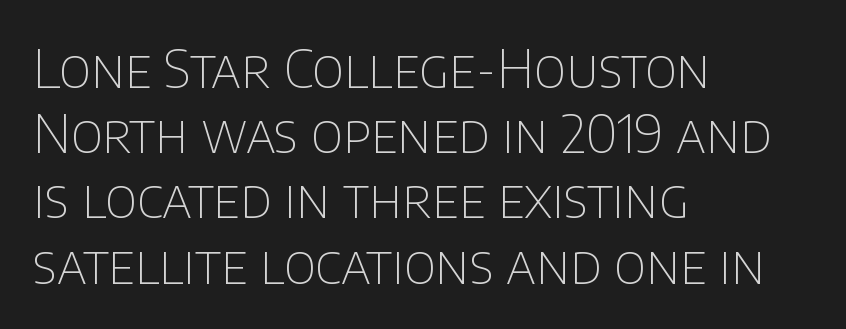
The image shows 53 px thin sans-serif type, upright; set left-aligned, line spacing 1.23x, normal letter spacing, not underlined; low stroke contrast and a large x-height.
